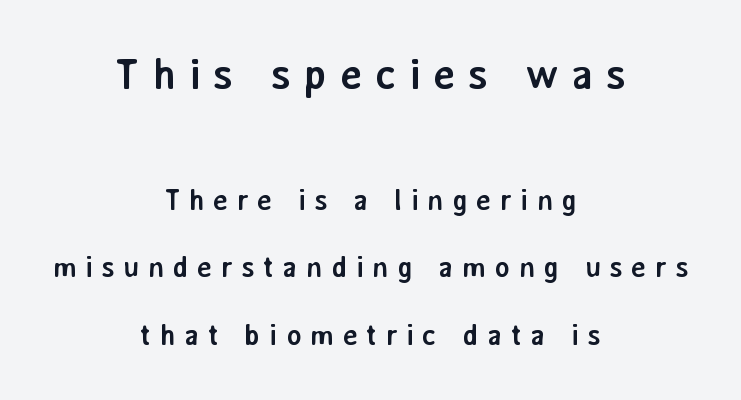
The rendering shrinks the type as you move from the upper chunk to the lower. Horizontal bands of white between lines are thick stripes. Each line is balanced around a shared central axis. Words float on clear page, feet unadorned.
